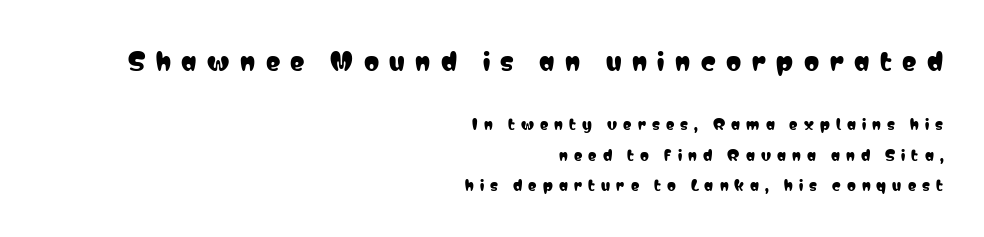
{"italic": "no", "underline": "no", "align": "right", "line_spacing": "loose", "line_spacing_ratio": 2.17, "letter_spacing": "wide", "letter_spacing_em": 0.44, "larger_block": "first", "size_ratio": 1.71, "glyph_px": 24}
